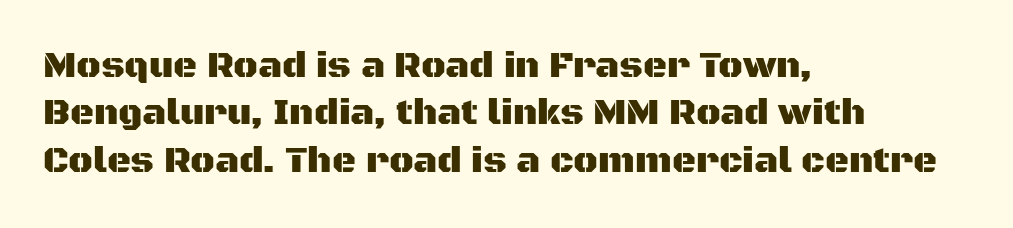
Q: Is the text italic (slanted)? A: No, it is upright.
Q: Is the typeface a serif or a sans-serif typeface? A: Sans-serif.
Q: Is the text underlined? A: No.
Q: How is the paragraph aligned? A: Left-aligned.
Q: Is the spacing between letters normal or unusually wide? A: Normal.
Q: Is the spacing between lines tight, normal or loose? A: Normal.
Q: Width (condensed, normal, or wide)? A: Normal.
Q: Stroke contrast? A: Medium.
Q: x-height? A: Large.
Q: Monospaced? A: No.
